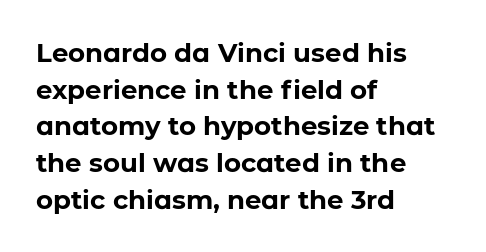
{"italic": "no", "bold": "yes", "underline": "no", "align": "left", "line_spacing": "normal", "line_spacing_ratio": 1.41, "letter_spacing": "normal", "letter_spacing_em": 0.0, "glyph_px": 26}
